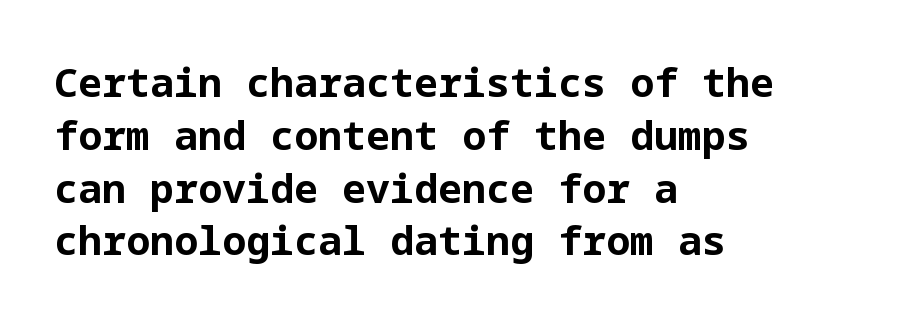
{"serif": "no", "italic": "no", "bold": "yes", "weight": "bold", "width": "normal", "stroke_contrast": "low", "x_height": "medium", "underline": "no", "align": "left", "line_spacing": "normal", "line_spacing_ratio": 1.32, "letter_spacing": "normal", "letter_spacing_em": 0.0, "glyph_px": 40}
